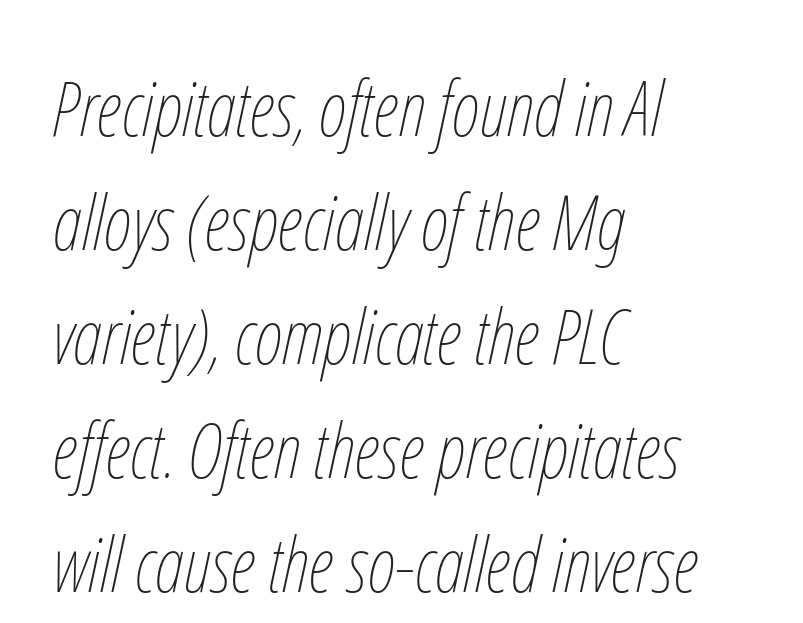
Q: Is the text bold? A: No.
Q: Is the text italic (slanted)? A: Yes, it leans right by about 12 degrees.
Q: Is the text underlined? A: No.
Q: How is the paragraph aligned? A: Left-aligned.
Q: Is the spacing between letters normal or unusually wide? A: Normal.
Q: Is the spacing between lines tight, normal or loose? A: Normal.
Q: Width (condensed, normal, or wide)? A: Condensed.
Q: Stroke contrast? A: Low.
Q: x-height? A: Medium.
Q: Monospaced? A: No.
